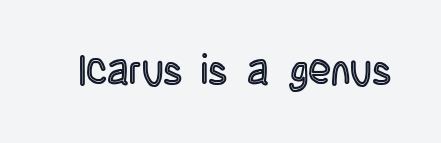
These lines are rendered in a variable-pitch font. Spacing between characters is what you'd get straight out of the box. Unlike italic type, these characters show no tilt at all. Check the space under the baseline: it is left empty.
